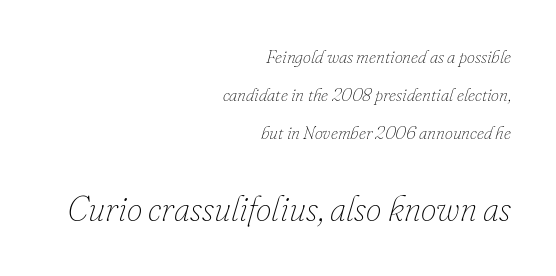
The passage shown is typed in a proportional face where columns would drift. Does the copy run flush right? Yes — the right margin is perfectly even. What stands out about the letter spacing? Nothing — it is the standard amount. Widely set lines give the paragraph a tall, airy silhouette.
